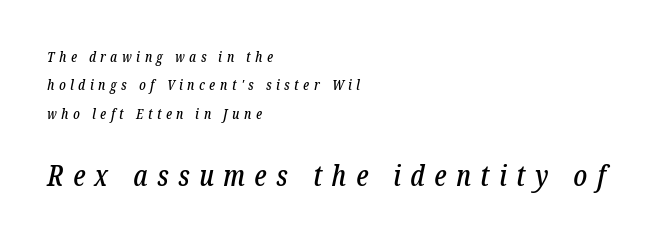
The gap between lines stays unmarked. Students, note that the glyphs here are deliberately spaced far apart. The specimen reads as italic at a glance. This sample has the flowing, uneven cadence of proportional lettering. Block two is the big one; block one sits smaller above it. You could fit nearly another row in the gap between these rows.
